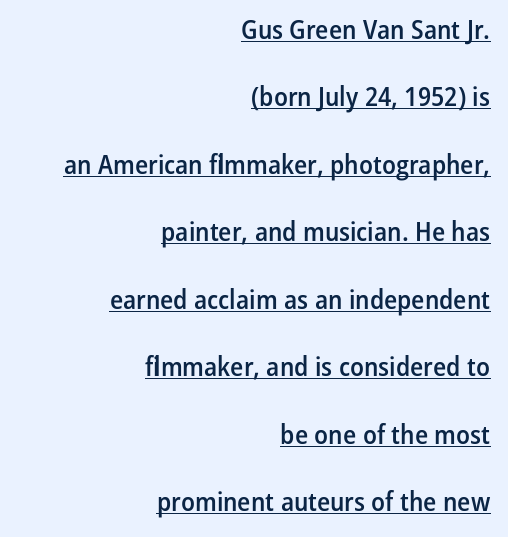
The image shows 27 px text type, upright; set right-aligned, loose line spacing (2.5x), normal letter spacing, underlined.
